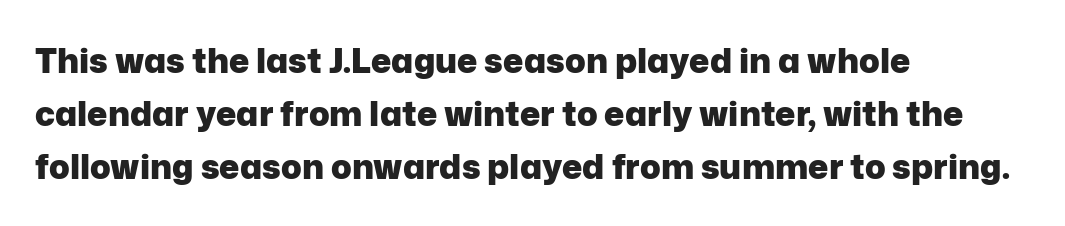
{"serif": "no", "italic": "no", "bold": "yes", "weight": "heavy", "width": "normal", "stroke_contrast": "low", "x_height": "medium", "monospaced": "no", "underline": "no", "align": "left", "line_spacing": "normal", "line_spacing_ratio": 1.56, "letter_spacing": "normal", "letter_spacing_em": 0.0, "glyph_px": 34}
